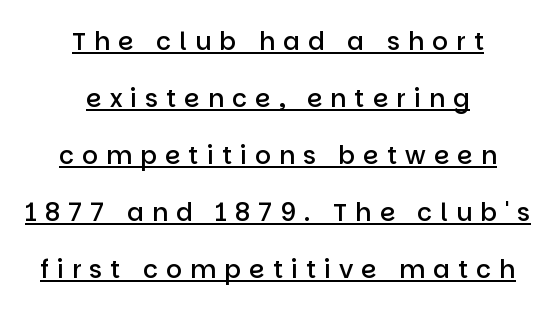
{"italic": "no", "bold": "semi", "underline": "yes", "align": "center", "line_spacing": "loose", "line_spacing_ratio": 2.28, "letter_spacing": "wide", "letter_spacing_em": 0.32, "glyph_px": 25}
